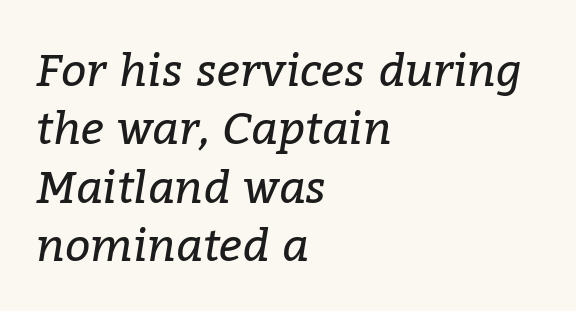
The image shows 45 px regular-weight serif type, italic (leaning right); set left-aligned, normal line spacing (1.3x), normal letter spacing, not underlined; low stroke contrast and a medium x-height.
